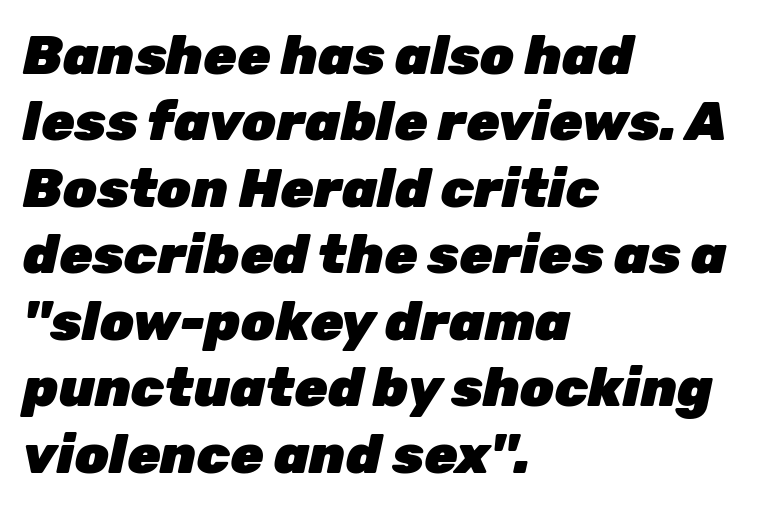
The words here are not underlined. Visually the block forms a straight wall on the left and a jagged coastline on the right. Weight: bold. The specimen reads as italic at a glance. A typesetter would call this proportional, since set widths differ per character.
